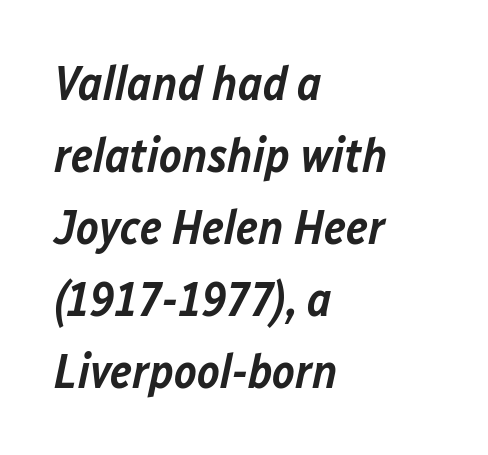
The space beneath each line is pristine and unruled. Characters are canted at an angle relative to the baseline's perpendicular. I'd describe the lettering as semibold — firm but not a full bold. Normally led — the rows are evenly, conventionally spaced. Nobody touched the tracking dial on this one.
